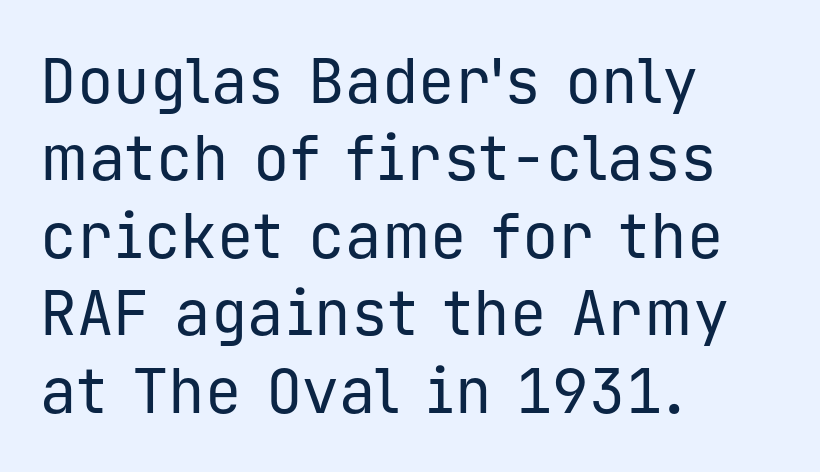
The image shows 61 px regular-weight sans-serif type, upright, monospaced; set left-aligned, normal line spacing (1.27x), normal letter spacing, not underlined; low stroke contrast and a medium x-height.
